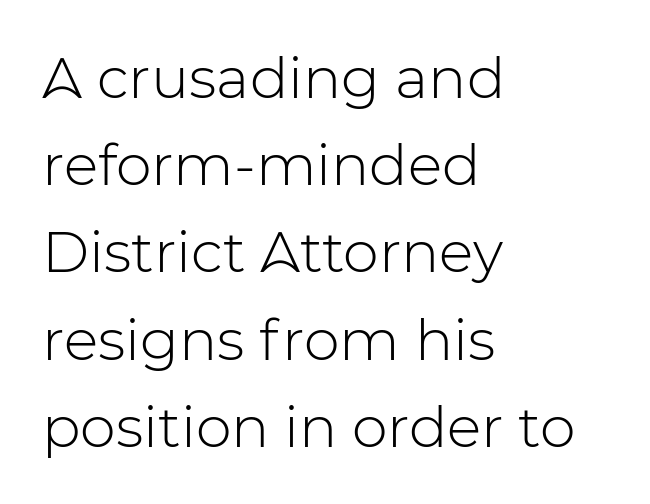
{"serif": "no", "italic": "no", "bold": "no", "weight": "light", "width": "normal", "stroke_contrast": "low", "x_height": "medium", "monospaced": "no", "underline": "no", "align": "left", "line_spacing": "normal", "line_spacing_ratio": 1.53, "letter_spacing": "normal", "letter_spacing_em": 0.0, "glyph_px": 57}
